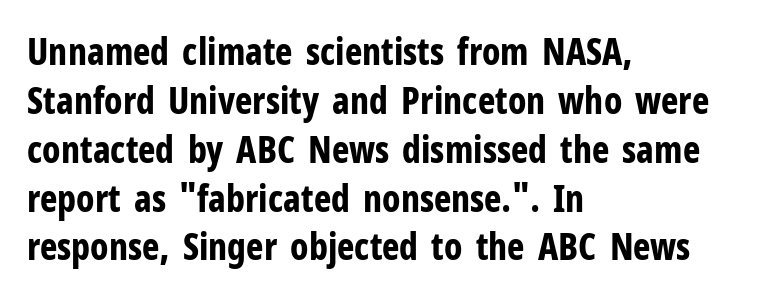
Q: Is the text bold? A: Yes.
Q: Is the text italic (slanted)? A: No, it is upright.
Q: Is the typeface a serif or a sans-serif typeface? A: Sans-serif.
Q: Is the text underlined? A: No.
Q: How is the paragraph aligned? A: Left-aligned.
Q: Is the spacing between letters normal or unusually wide? A: Normal.
Q: Is the spacing between lines tight, normal or loose? A: Normal.
Q: Width (condensed, normal, or wide)? A: Condensed.
Q: Stroke contrast? A: Low.
Q: x-height? A: Medium.
Q: Monospaced? A: No.
